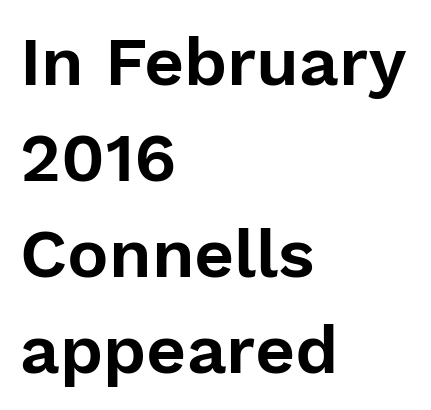
{"serif": "no", "italic": "no", "width": "normal", "stroke_contrast": "low", "x_height": "medium", "monospaced": "no", "underline": "no", "align": "left", "line_spacing": "normal", "line_spacing_ratio": 1.39, "letter_spacing": "normal", "letter_spacing_em": 0.0, "glyph_px": 69}
